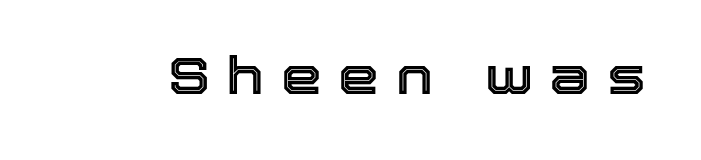
{"italic": "no", "width": "normal", "x_height": "medium", "monospaced": "no", "underline": "no", "letter_spacing": "wide", "letter_spacing_em": 0.32, "glyph_px": 52}
